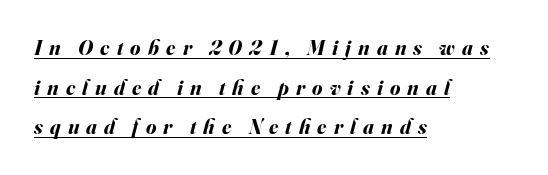
Display-style spreading of the glyphs; the letterfit is very open. These characters rest on top of a visible drawn line. The rendering uses a bold face; every stroke is thick and dark. It's the slanting kind of type. The setting favours the left margin, as ordinary paragraphs usually do.
